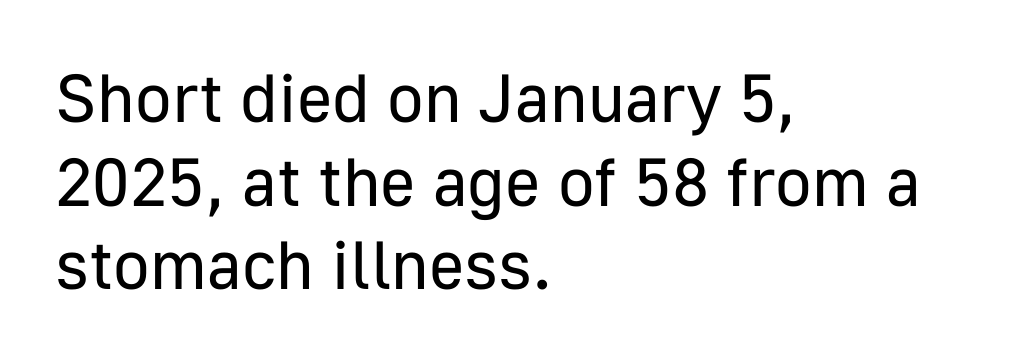
In terms of letterform style, serifs are entirely absent. Caption: face not bold, strokes unweighted. The face used here is rendered with its standard letterfit. The setting favours the left margin, as ordinary paragraphs usually do.
